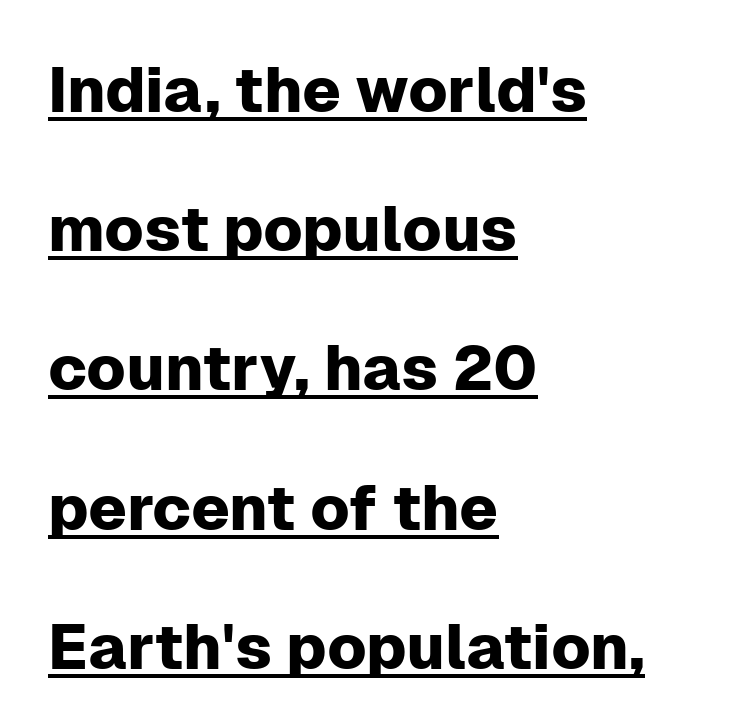
The image shows 63 px sans-serif type, upright; set left-aligned, loose line spacing (2.21x), normal letter spacing, underlined; low stroke contrast and a medium x-height.
